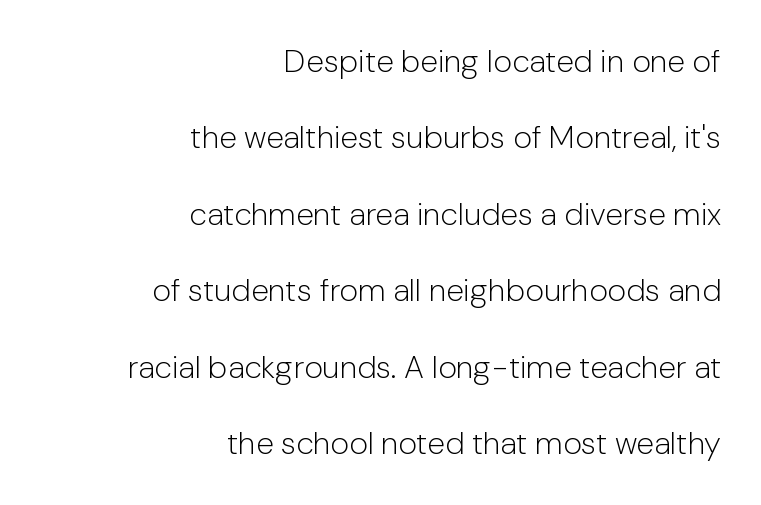
{"serif": "no", "italic": "no", "bold": "no", "weight": "light", "width": "normal", "stroke_contrast": "low", "x_height": "medium", "monospaced": "no", "underline": "no", "align": "right", "line_spacing": "loose", "line_spacing_ratio": 2.39, "letter_spacing": "normal", "letter_spacing_em": 0.0, "glyph_px": 32}
